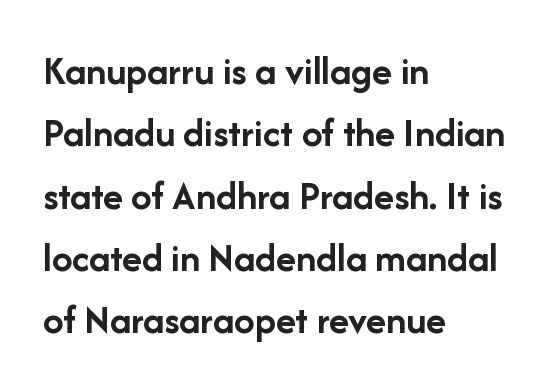
No feet cap the strokes, marking this as sans-serif type. Short and long lines alike share a common starting point at left. Line spacing here is normal. Words appear dense and cohesive because spacing is normal.
